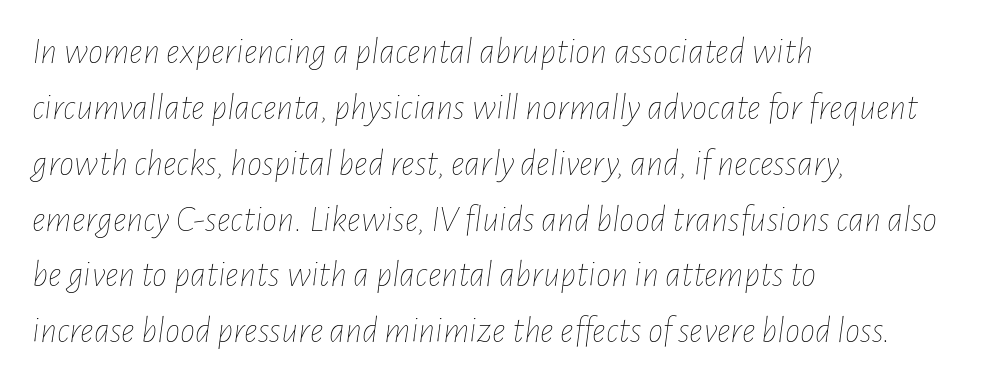
Q: Is the text bold? A: No.
Q: Is the text italic (slanted)? A: Yes, it leans right by about 7 degrees.
Q: Is the text underlined? A: No.
Q: How is the paragraph aligned? A: Left-aligned.
Q: Is the spacing between letters normal or unusually wide? A: Normal.
Q: Is the spacing between lines tight, normal or loose? A: Normal.
Q: Width (condensed, normal, or wide)? A: Condensed.
Q: Stroke contrast? A: Low.
Q: x-height? A: Medium.
Q: Monospaced? A: No.
